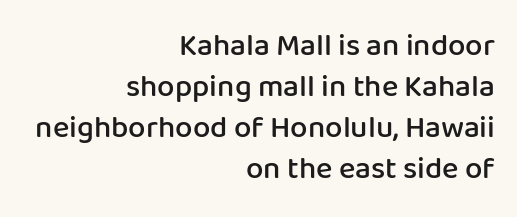
The image shows 31 px semibold sans-serif type, upright; set right-aligned, normal line spacing (1.32x), normal letter spacing, not underlined; low stroke contrast and a medium x-height.
